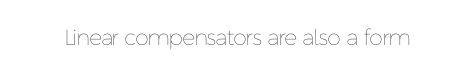
Q: Is the text bold? A: No.
Q: Is the text italic (slanted)? A: No, it is upright.
Q: Is the text underlined? A: No.
Q: Is the spacing between letters normal or unusually wide? A: Normal.
